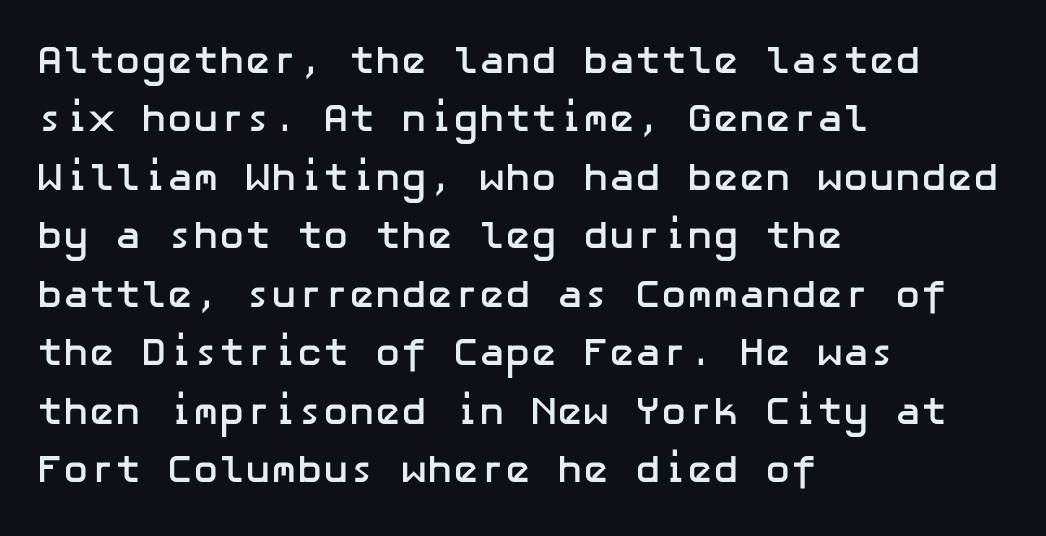
{"serif": "no", "italic": "no", "bold": "yes", "weight": "semibold", "width": "normal", "stroke_contrast": "low", "x_height": "medium", "underline": "no", "align": "left", "line_spacing": "normal", "line_spacing_ratio": 1.5, "letter_spacing": "normal", "letter_spacing_em": 0.0, "glyph_px": 39}
